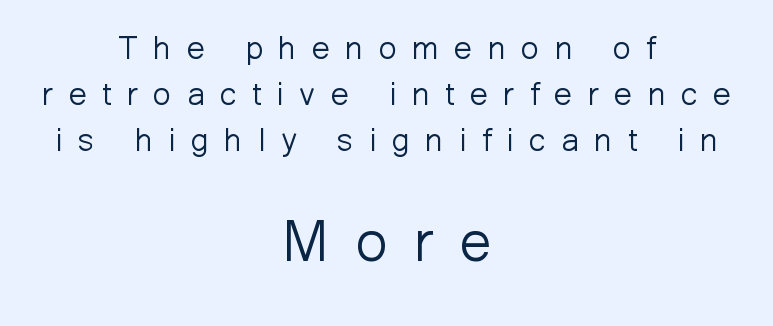
Q: Is the text bold? A: No.
Q: Is the text italic (slanted)? A: No, it is upright.
Q: Is the typeface a serif or a sans-serif typeface? A: Sans-serif.
Q: Is the text underlined? A: No.
Q: How is the paragraph aligned? A: Centered.
Q: Is the spacing between letters normal or unusually wide? A: Unusually wide.
Q: Is the spacing between lines tight, normal or loose? A: Normal.
Q: Which block of text is set in a larger size, the first (top) or the second (bottom)? A: The second (bottom) one.
Q: Width (condensed, normal, or wide)? A: Normal.
Q: Stroke contrast? A: Low.
Q: x-height? A: Medium.
Q: Monospaced? A: No.
